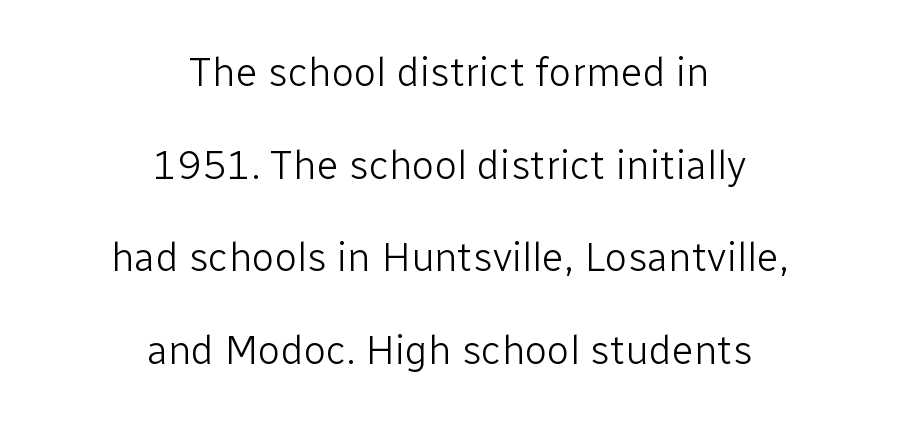
Q: Is the text bold? A: No.
Q: Is the text italic (slanted)? A: No, it is upright.
Q: Is the typeface a serif or a sans-serif typeface? A: Sans-serif.
Q: Is the text underlined? A: No.
Q: How is the paragraph aligned? A: Centered.
Q: Is the spacing between letters normal or unusually wide? A: Normal.
Q: Is the spacing between lines tight, normal or loose? A: Loose.
Q: Width (condensed, normal, or wide)? A: Normal.
Q: Stroke contrast? A: Low.
Q: x-height? A: Medium.
Q: Monospaced? A: No.
